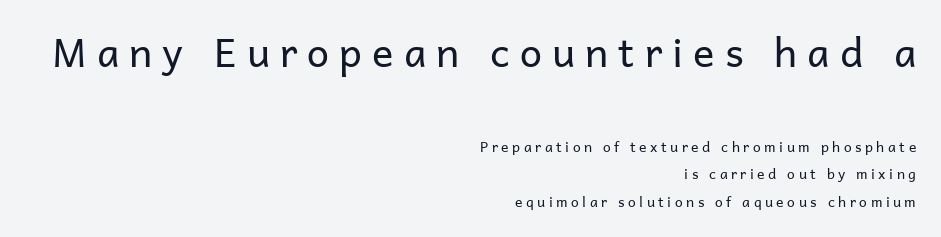
The gaps between neighbouring characters are conspicuously large. The text was rendered using a sans face with plain stroke endings. Visually, the top section dominates because its glyphs are scaled up. Designer's note — italics off, roman on.
